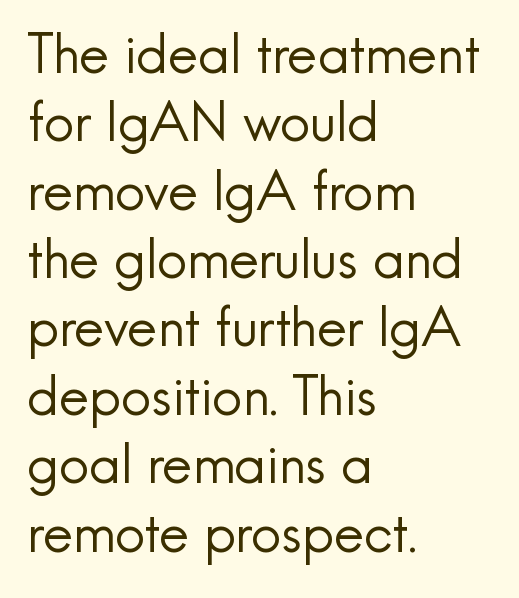
The image shows 53 px regular-weight sans-serif type, upright; set left-aligned, normal line spacing (1.29x), normal letter spacing, not underlined; a small x-height.
